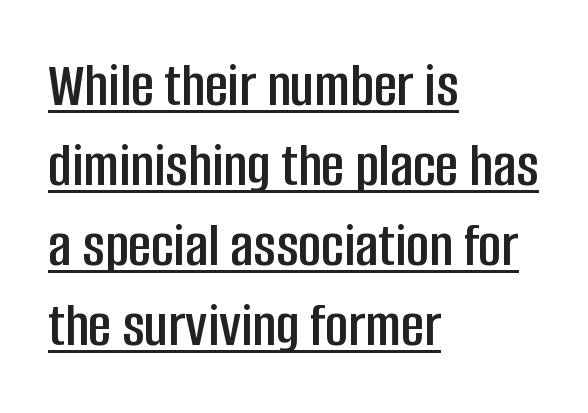
The image shows 63 px condensed sans-serif type, upright; set left-aligned, normal line spacing (1.27x), normal letter spacing, underlined; low stroke contrast and a large x-height.
